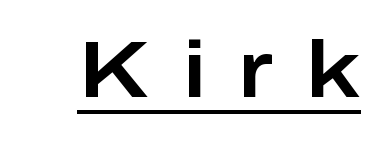
The image shows 79 px wide sans-serif type, upright; set unusually wide letter spacing (+0.42 em), underlined; low stroke contrast and a medium x-height.
